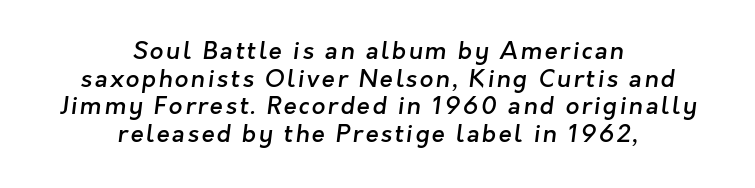
Nobody drew a line under any word here. Summary of weight: moderately heavy, a semibold. These lines stack symmetrically, like a column narrowing and widening about its center. How would I describe the line gaps? Narrow and economical.
